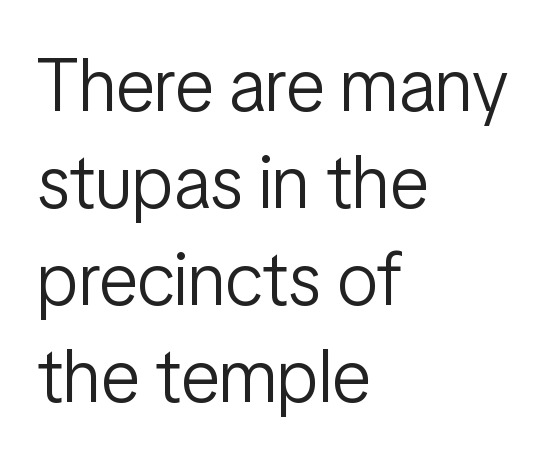
This reads as an unemphasized weight, regular at the heaviest. The axis of the letterforms is exactly vertical. Observe the ordinary spacing: letters are neighbours, not strangers. This sample keeps an unexceptional amount of space between lines.
